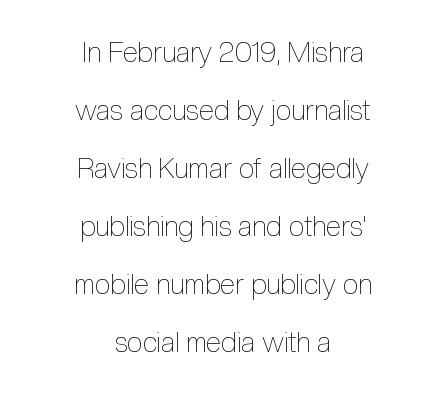
{"italic": "no", "bold": "no", "weight": "thin", "width": "condensed", "x_height": "medium", "monospaced": "no", "underline": "no", "align": "center", "line_spacing": "loose", "line_spacing_ratio": 2.07, "letter_spacing": "normal", "letter_spacing_em": 0.0, "glyph_px": 28}
